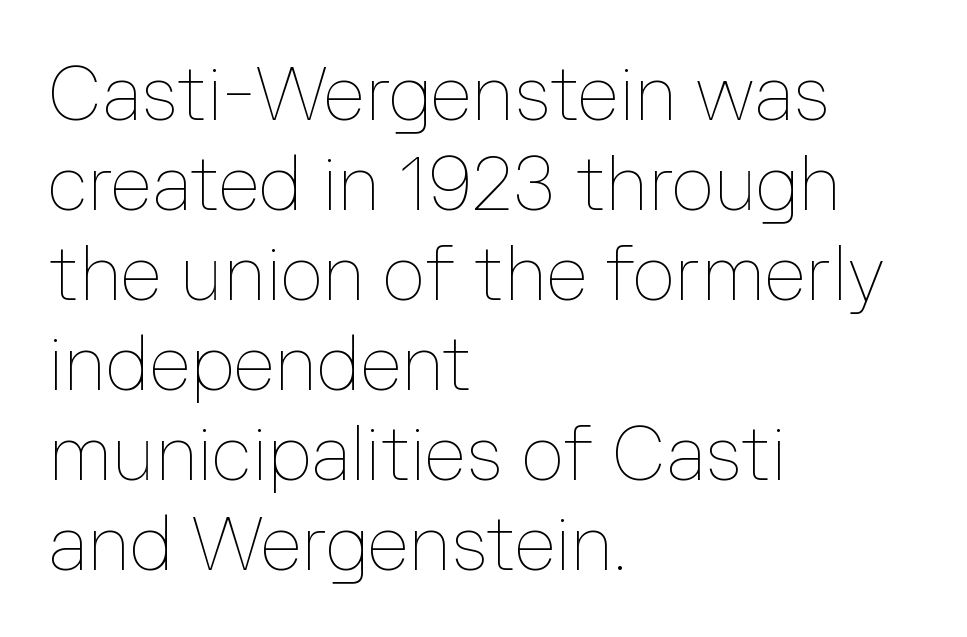
These lines are rendered in a variable-pitch font. Where is the straight margin? On the left. The face looks like a standard text weight, possibly lighter. The type sits square on the baseline with zero lean. Underline: absent. Here the glyphs are tracked normally, forming tight word shapes.
